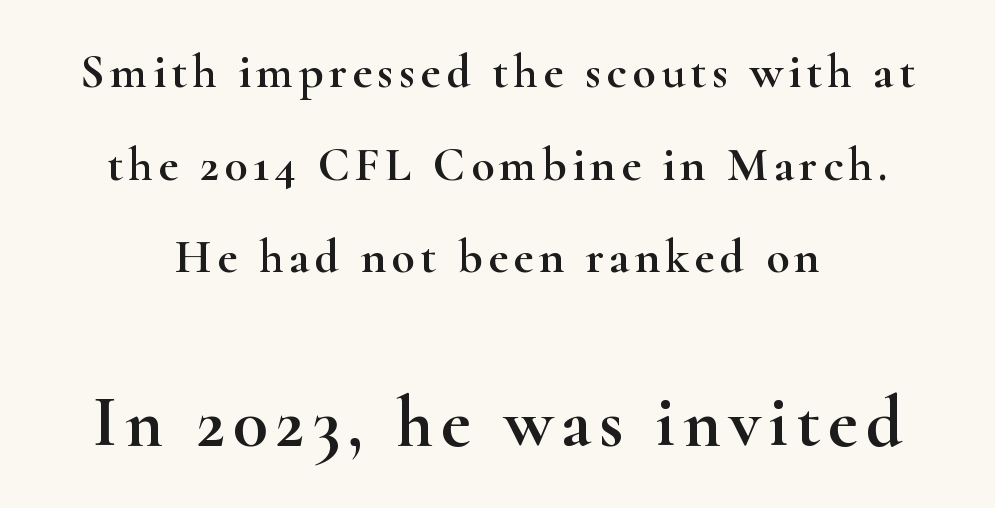
The image shows 72 px wide serif type, upright; set centered, loose line spacing (1.93x), not underlined; the second (bottom) block is 1.5x larger; high stroke contrast and a small x-height.
